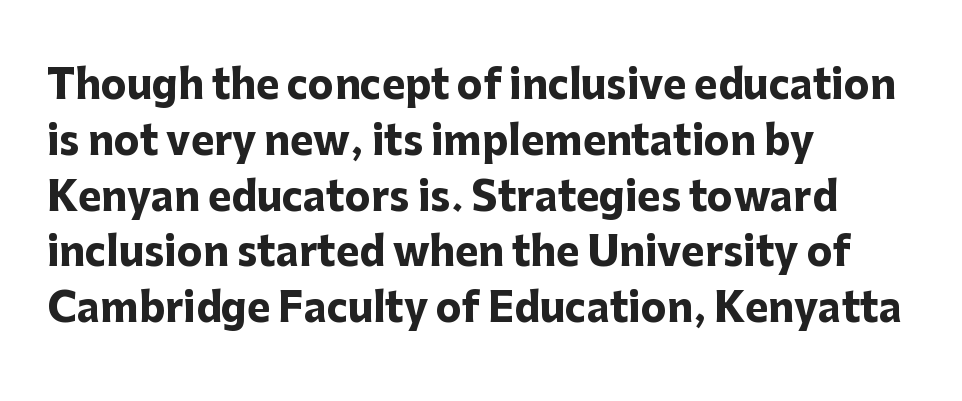
The image shows 39 px heavy sans-serif type, upright; set left-aligned, normal line spacing (1.43x), normal letter spacing, not underlined; low stroke contrast and a medium x-height.
